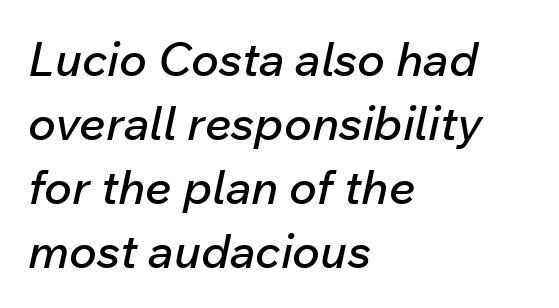
Q: Is the text italic (slanted)? A: Yes, it leans right by about 12 degrees.
Q: Is the text underlined? A: No.
Q: How is the paragraph aligned? A: Left-aligned.
Q: Is the spacing between letters normal or unusually wide? A: Normal.
Q: Is the spacing between lines tight, normal or loose? A: Normal.
Q: Width (condensed, normal, or wide)? A: Normal.
Q: Stroke contrast? A: Low.
Q: x-height? A: Medium.
Q: Monospaced? A: No.
